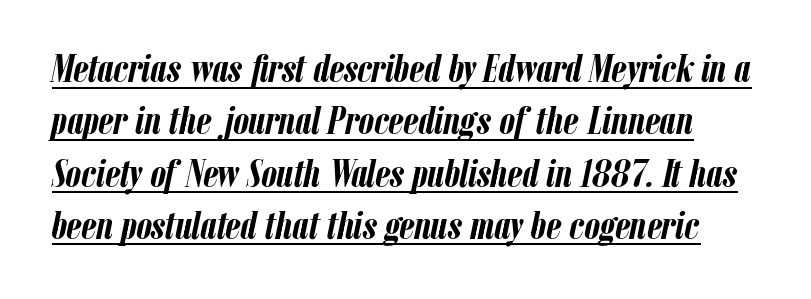
The image shows 39 px semibold, condensed type, italic (leaning right); set normal line spacing (1.34x), normal letter spacing, underlined; low stroke contrast and a medium x-height.
